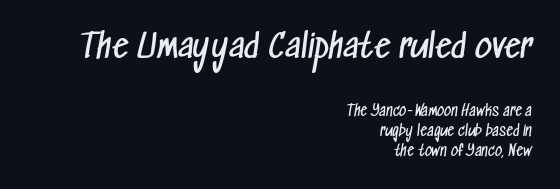
The image shows 33 px regular-weight, condensed sans-serif type; set right-aligned, normal line spacing (1.43x), normal letter spacing, not underlined; the first (top) block is 2.36x larger; low stroke contrast and a medium x-height.
